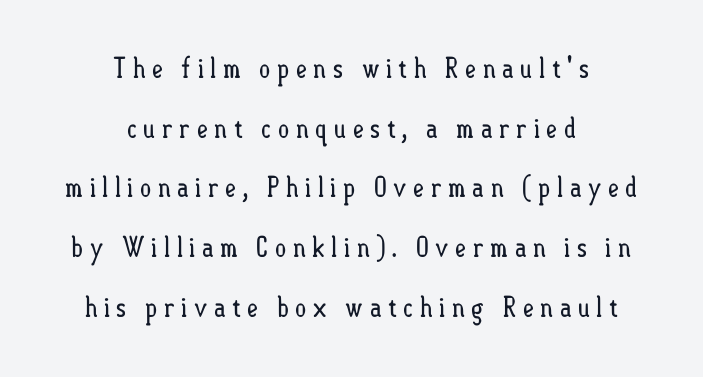
Q: Is the text bold? A: No.
Q: Is the text italic (slanted)? A: No, it is upright.
Q: Is the text underlined? A: No.
Q: How is the paragraph aligned? A: Centered.
Q: Is the spacing between letters normal or unusually wide? A: Unusually wide.
Q: Is the spacing between lines tight, normal or loose? A: Loose.
Q: Width (condensed, normal, or wide)? A: Condensed.
Q: Stroke contrast? A: Low.
Q: x-height? A: Small.
Q: Monospaced? A: No.
